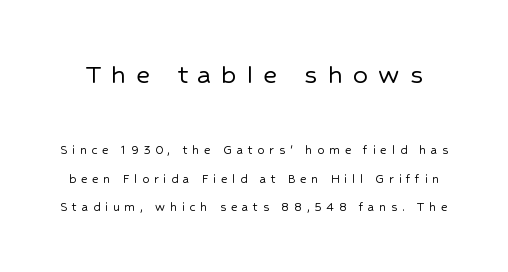
Q: Is the text italic (slanted)? A: No, it is upright.
Q: Is the typeface a serif or a sans-serif typeface? A: Sans-serif.
Q: Is the text underlined? A: No.
Q: Is the spacing between letters normal or unusually wide? A: Unusually wide.
Q: Is the spacing between lines tight, normal or loose? A: Loose.
Q: Which block of text is set in a larger size, the first (top) or the second (bottom)? A: The first (top) one.
Q: Width (condensed, normal, or wide)? A: Normal.
Q: Stroke contrast? A: Low.
Q: x-height? A: Medium.
Q: Monospaced? A: No.
